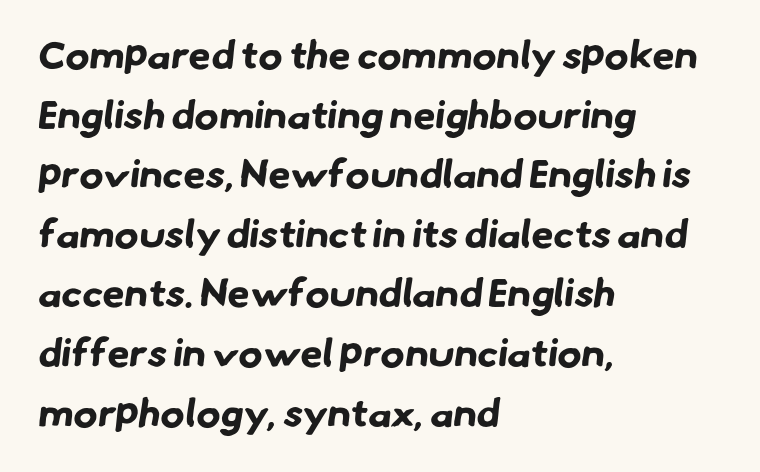
If you measured baseline to baseline, you'd find a middling distance. Are there feet on the stems? There aren't — it's a sans. The rendering keeps characters at their native spacing. Any mark beneath the type? The region is blank.
